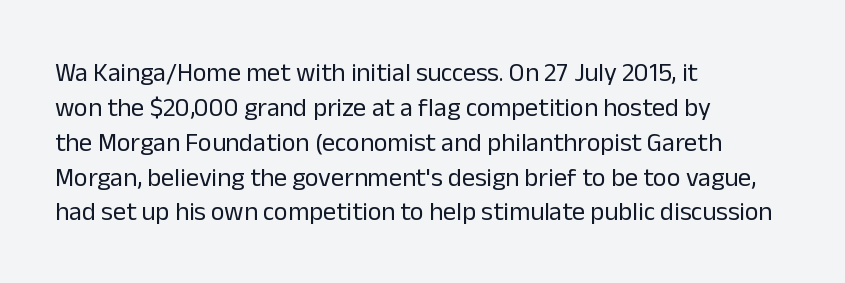
The strip under each line holds only bare page. Short note: letters normally spaced. The axis of the letterforms is exactly vertical. Line spacing here is normal. The rendering anchors every line to the left-hand side.
